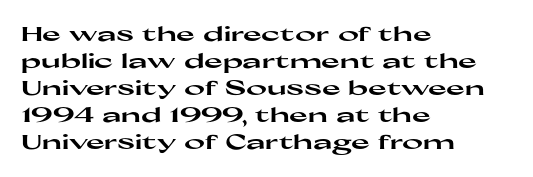
{"italic": "no", "bold": "yes", "underline": "no", "align": "left", "line_spacing": "normal", "line_spacing_ratio": 1.35, "letter_spacing": "normal", "letter_spacing_em": 0.0, "glyph_px": 20}
